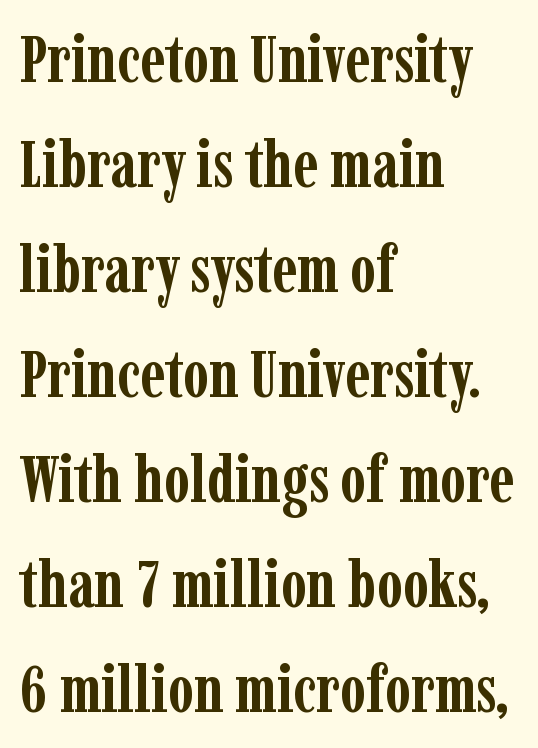
{"serif": "yes", "italic": "no", "bold": "yes", "weight": "semibold", "width": "condensed", "stroke_contrast": "low", "x_height": "medium", "monospaced": "no", "underline": "no", "align": "left", "line_spacing": "normal", "line_spacing_ratio": 1.59, "letter_spacing": "normal", "letter_spacing_em": 0.0, "glyph_px": 66}
